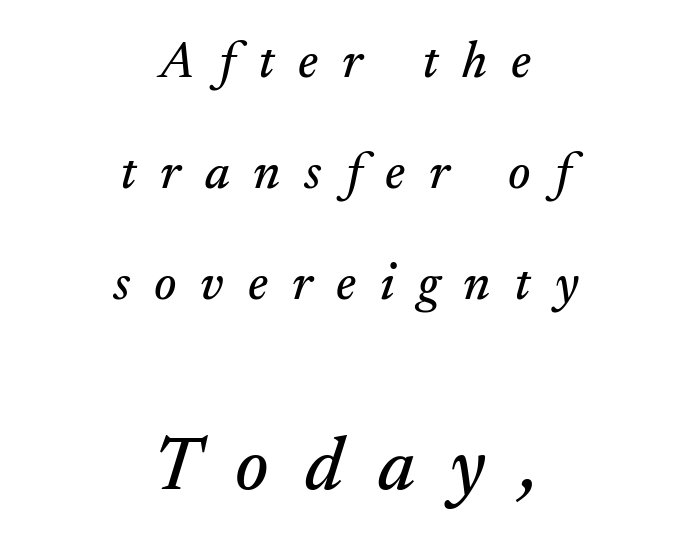
{"serif": "yes", "italic": "yes", "lean": "right", "slant_degrees": 17, "width": "normal", "stroke_contrast": "medium", "x_height": "small", "monospaced": "no", "underline": "no", "align": "center", "line_spacing": "loose", "line_spacing_ratio": 2.18, "letter_spacing": "wide", "letter_spacing_em": 0.47, "larger_block": "second", "size_ratio": 1.49, "glyph_px": 76}
